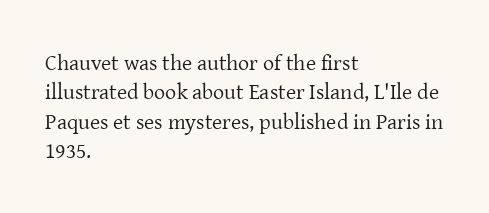
The image shows 22 px text type, upright; set left-aligned, normal line spacing (1.34x), normal letter spacing, not underlined.
